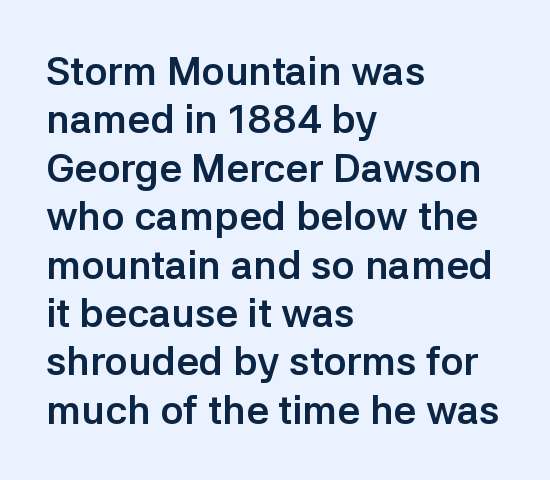
The image shows 40 px semibold sans-serif type, upright; set left-aligned, line spacing 1.21x, normal letter spacing, not underlined; low stroke contrast and a medium x-height.
